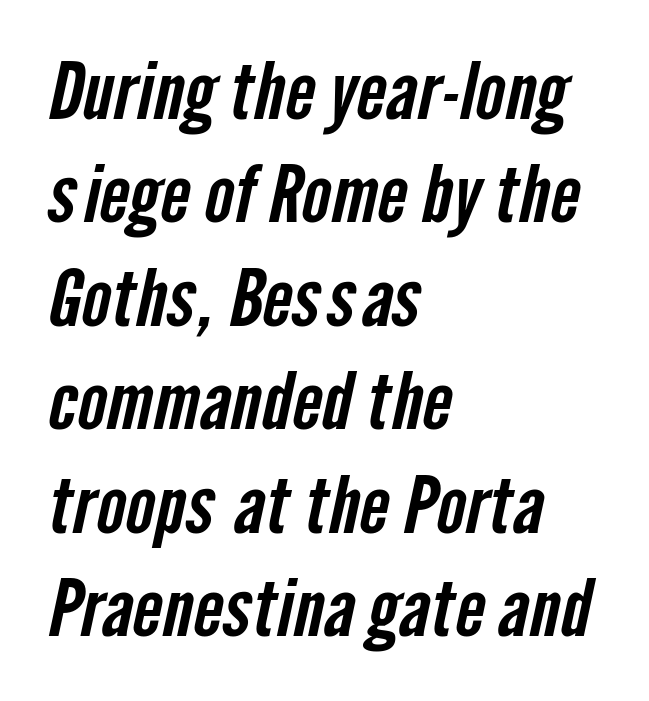
The image shows 79 px condensed sans-serif type; set left-aligned, normal line spacing (1.31x), normal letter spacing, not underlined; low stroke contrast and a medium x-height.
